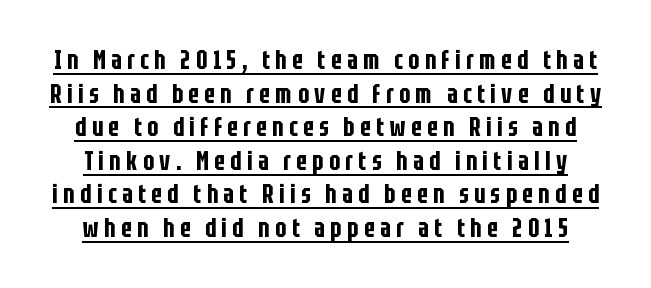
If you measured baseline to baseline, you'd find a middling distance. Is the letter spacing exaggerated? Yes — the characters are pushed far apart. The specimen reads as upright at a glance. A typographer would call this underscored text.
